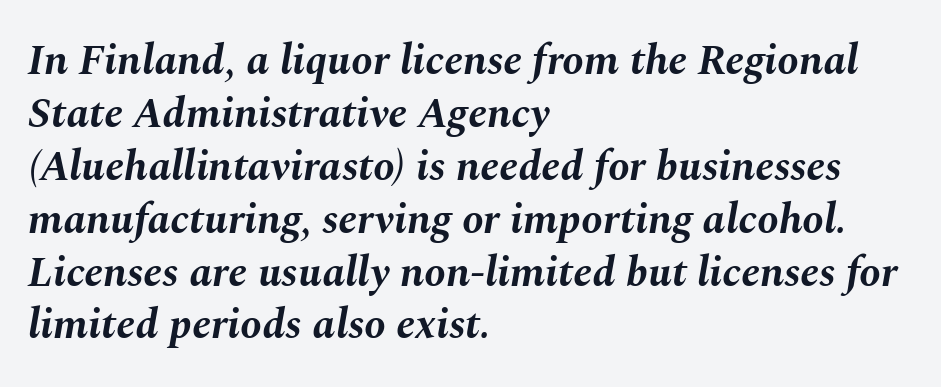
The image shows 43 px bold type, italic (leaning right); set left-aligned, line spacing 1.23x, normal letter spacing, not underlined; medium stroke contrast and a medium x-height.
